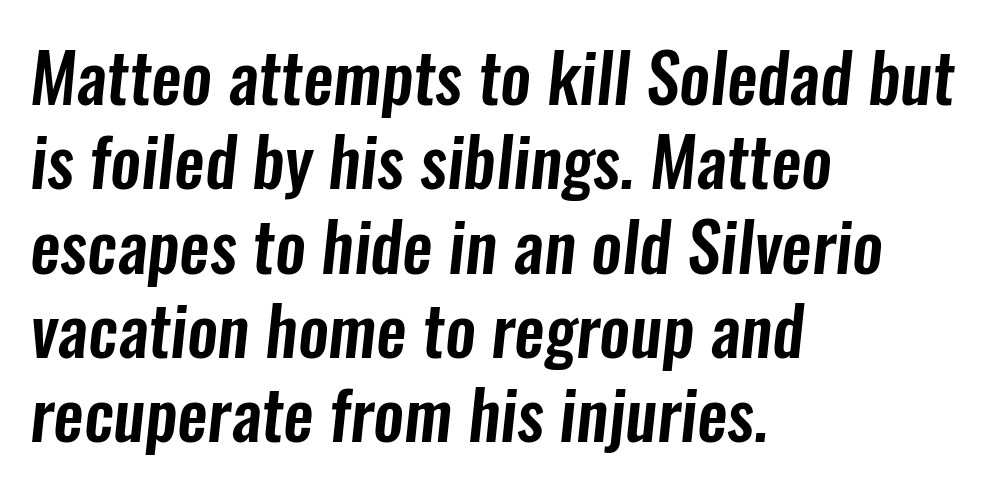
{"serif": "no", "width": "condensed", "stroke_contrast": "low", "x_height": "medium", "monospaced": "no", "underline": "no", "align": "left", "line_spacing_ratio": 1.24, "letter_spacing": "normal", "letter_spacing_em": 0.0, "glyph_px": 68}
